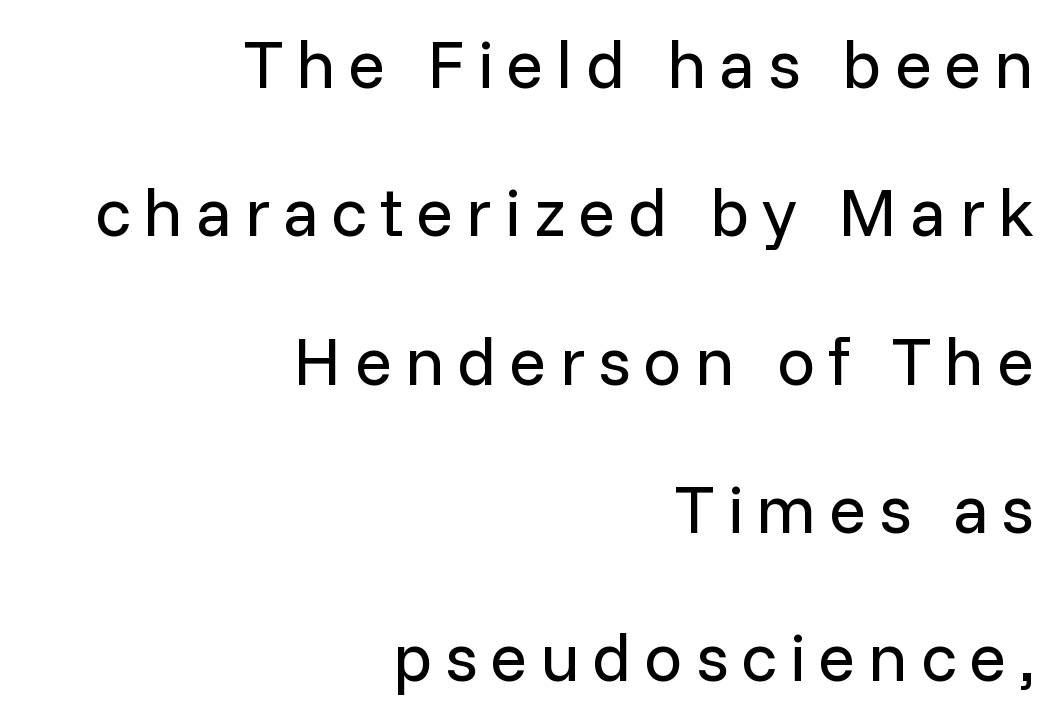
The image shows 69 px regular-weight sans-serif type, upright; set right-aligned, loose line spacing (2.15x), not underlined; low stroke contrast and a medium x-height.
